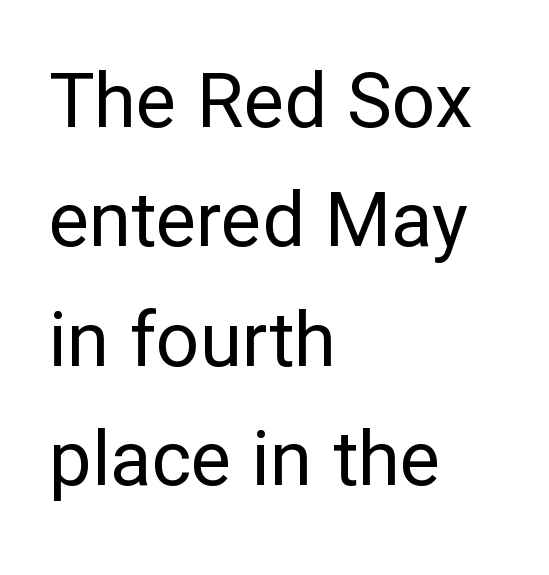
The image shows 76 px regular-weight sans-serif type, upright; set left-aligned, normal line spacing (1.57x), normal letter spacing, not underlined; low stroke contrast and a medium x-height.
